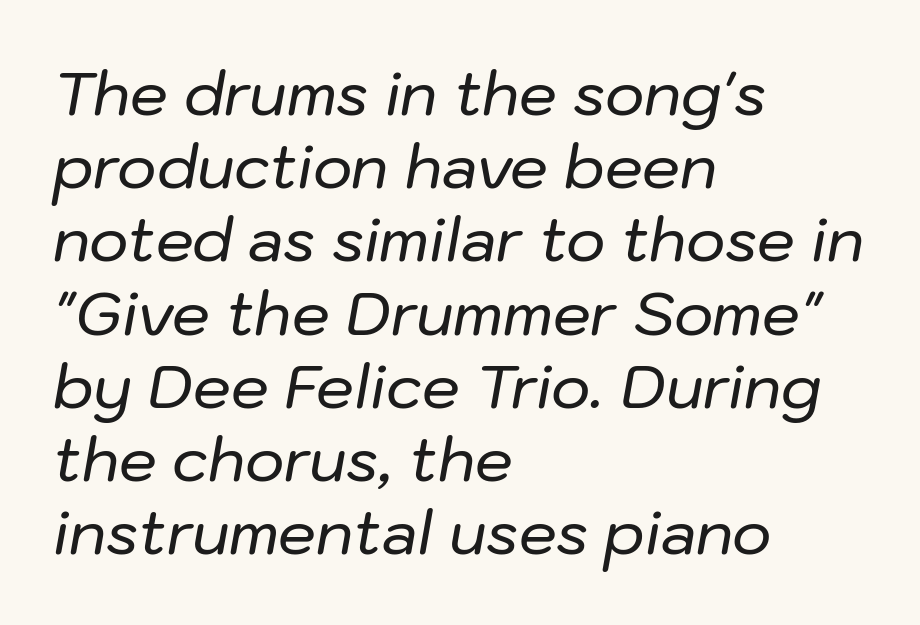
The image shows 60 px text type, italic (leaning right); set left-aligned, line spacing 1.22x, normal letter spacing, not underlined; low stroke contrast and a medium x-height.
